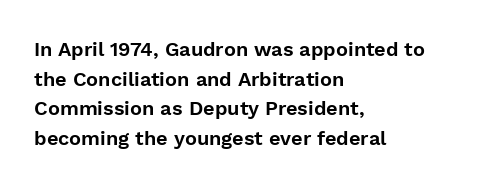
Q: Is the text italic (slanted)? A: No, it is upright.
Q: Is the text underlined? A: No.
Q: How is the paragraph aligned? A: Left-aligned.
Q: Is the spacing between letters normal or unusually wide? A: Normal.
Q: Is the spacing between lines tight, normal or loose? A: Normal.
